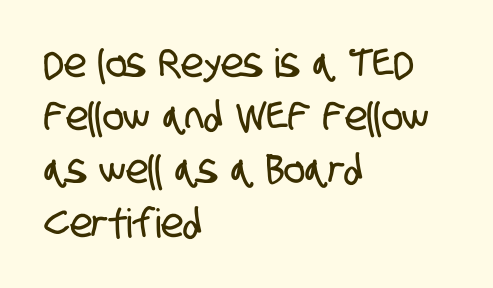
The image shows 40 px condensed sans-serif type; set left-aligned, normal line spacing (1.33x), normal letter spacing, not underlined; low stroke contrast and a large x-height.
